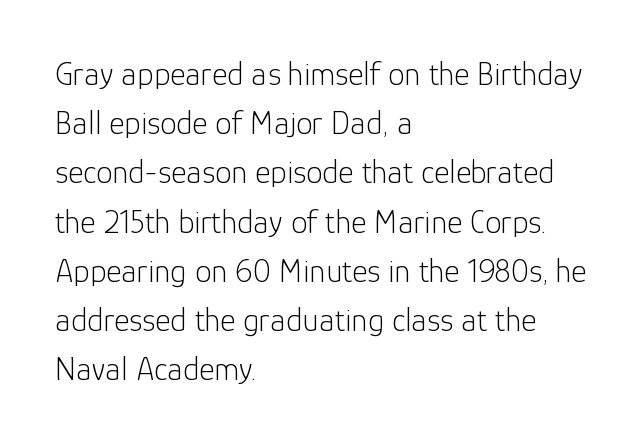
One glance says typical: line gaps are just what's usual. Is this a heavy cut? Hardly; it is regular or lighter. The rendering shows plain stroke endings on the letterforms — a sans-serif design. Does the lettering tilt? It doesn't — this is upright. Letter spacing: default. The space directly below the letters is spotless.
